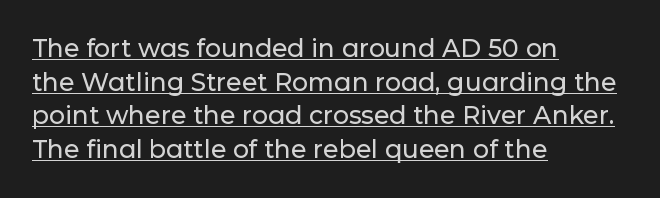
The image shows 25 px text type, upright; set left-aligned, normal line spacing (1.35x), normal letter spacing, underlined.
